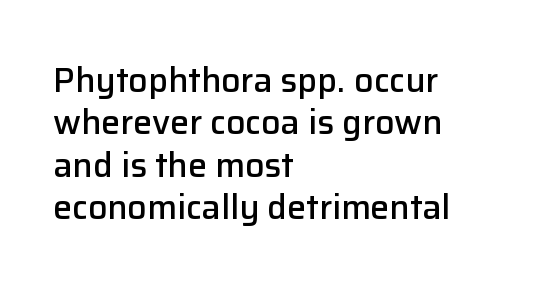
The image shows 34 px semibold sans-serif type, upright; set left-aligned, normal line spacing (1.25x), normal letter spacing, not underlined; low stroke contrast and a medium x-height.
